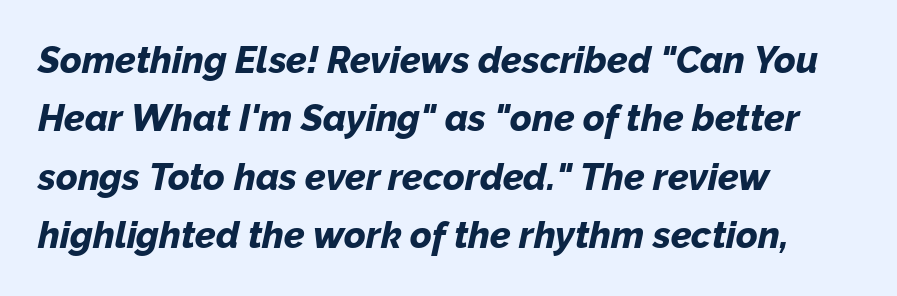
The image shows 37 px bold type, italic (leaning right); set left-aligned, normal line spacing (1.58x), normal letter spacing, not underlined; low stroke contrast and a medium x-height.
